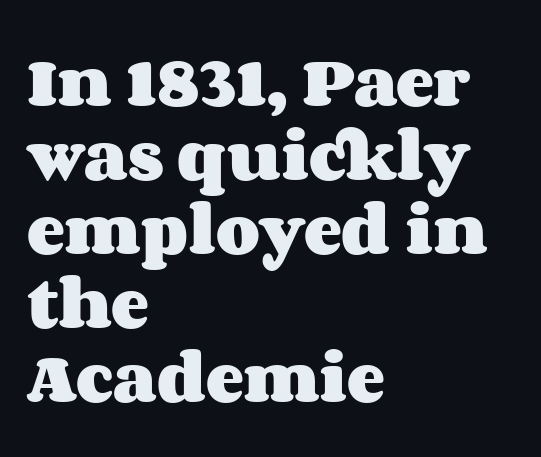
The lines in this sample share a left origin and differ only in where they stop. Glance below the letters and you will spot only blank space. Posture: vertical. Standard letterfit; no display-style spreading of the glyphs. Successive baselines arrive at the customary interval. You could not count columns in this text — the font is proportionally spaced.
